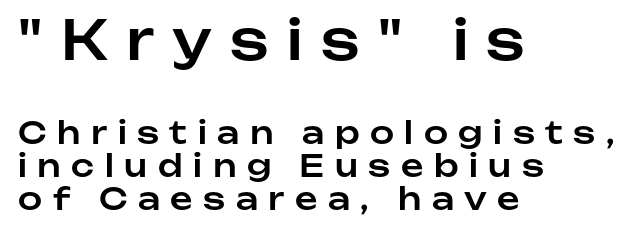
Q: Is the text italic (slanted)? A: No, it is upright.
Q: Is the typeface a serif or a sans-serif typeface? A: Sans-serif.
Q: Is the text underlined? A: No.
Q: How is the paragraph aligned? A: Left-aligned.
Q: Is the spacing between letters normal or unusually wide? A: Unusually wide.
Q: Is the spacing between lines tight, normal or loose? A: Tight.
Q: Which block of text is set in a larger size, the first (top) or the second (bottom)? A: The first (top) one.
Q: Width (condensed, normal, or wide)? A: Normal.
Q: Stroke contrast? A: Low.
Q: x-height? A: Medium.
Q: Monospaced? A: No.
